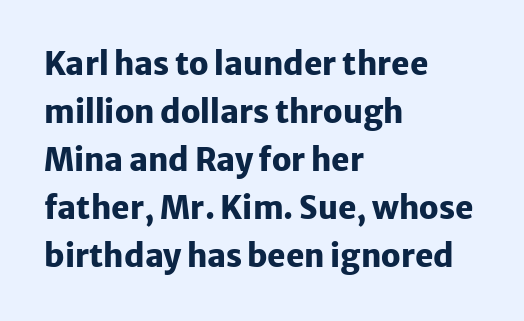
The image shows 31 px heavy sans-serif type, upright; set left-aligned, normal line spacing (1.55x), normal letter spacing, not underlined; low stroke contrast and a medium x-height.
